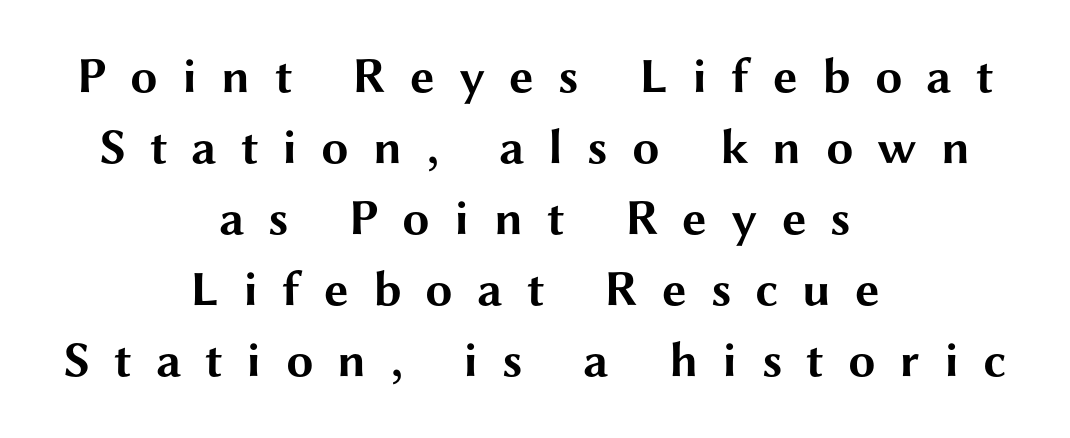
The image shows 49 px bold, wide sans-serif type, upright; set centered, normal line spacing (1.45x), unusually wide letter spacing (+0.49 em), not underlined; medium stroke contrast and a medium x-height.
